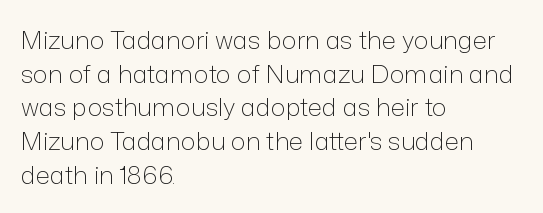
Q: Is the text bold? A: No.
Q: Is the text italic (slanted)? A: No, it is upright.
Q: Is the text underlined? A: No.
Q: How is the paragraph aligned? A: Left-aligned.
Q: Is the spacing between letters normal or unusually wide? A: Normal.
Q: Is the spacing between lines tight, normal or loose? A: Normal.
